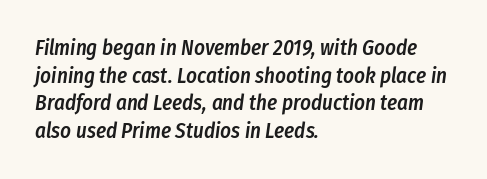
{"italic": "yes", "lean": "right", "slant_degrees": 8, "bold": "semi", "underline": "no", "align": "left", "line_spacing": "normal", "line_spacing_ratio": 1.31, "letter_spacing": "normal", "letter_spacing_em": 0.0, "glyph_px": 21}
